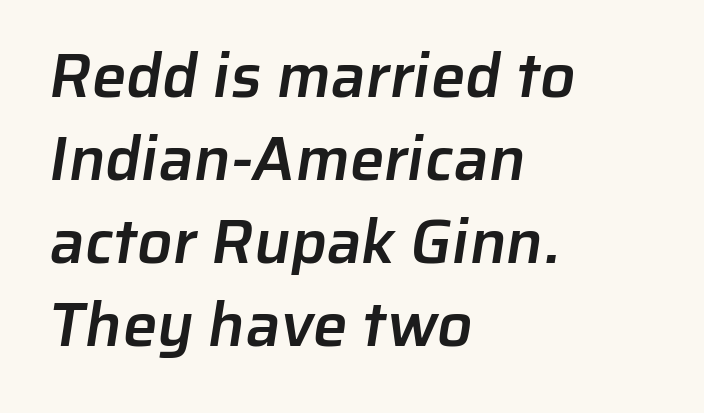
A sans-serif font was chosen for this passage. Students, observe: this is what conventionally led text looks like. Alignment: flush left. Looks like regular typesetting: each glyph gets only the width it needs. Has an underline been added? It has not.
